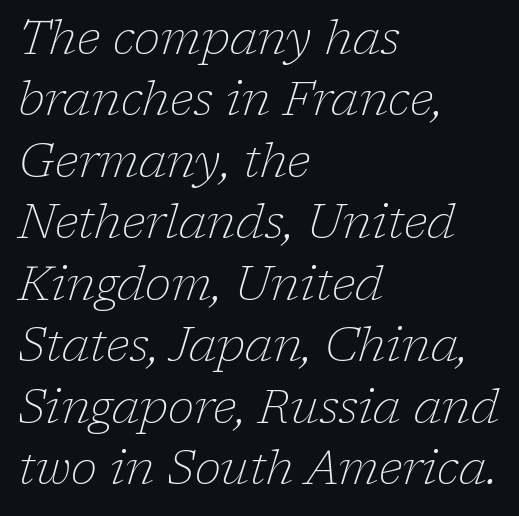
{"serif": "yes", "italic": "yes", "lean": "right", "slant_degrees": 17, "bold": "no", "weight": "thin", "width": "normal", "stroke_contrast": "low", "x_height": "medium", "monospaced": "no", "underline": "no", "align": "left", "line_spacing": "normal", "line_spacing_ratio": 1.28, "letter_spacing": "normal", "letter_spacing_em": 0.0, "glyph_px": 48}
